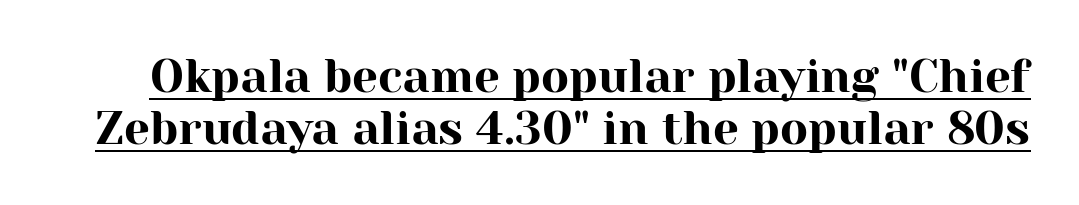
The image shows 46 px serif type, upright; set tight line spacing (1.13x), normal letter spacing, underlined; high stroke contrast and a medium x-height.
